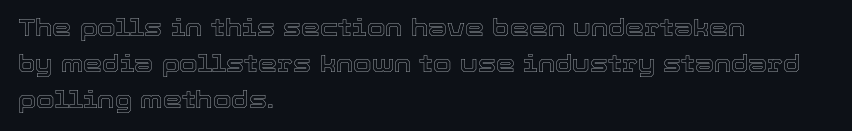
Summary of vertical rhythm: regular, with standard interline spacing. Is the block centered? No — it sits flush against the left margin. Nobody drew a line under any word here. Unlike italic type, these characters show no tilt at all.
